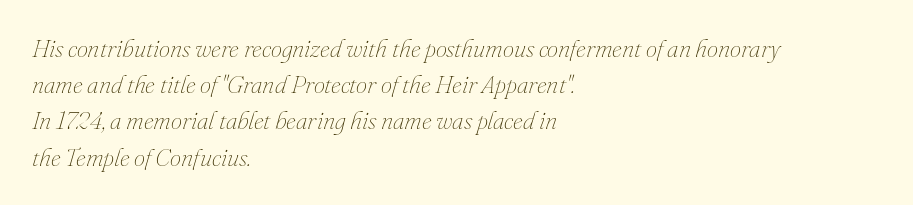
Q: Is the text bold? A: No.
Q: Is the text italic (slanted)? A: Yes, it leans right by about 16 degrees.
Q: Is the text underlined? A: No.
Q: How is the paragraph aligned? A: Left-aligned.
Q: Is the spacing between letters normal or unusually wide? A: Normal.
Q: Is the spacing between lines tight, normal or loose? A: Normal.
